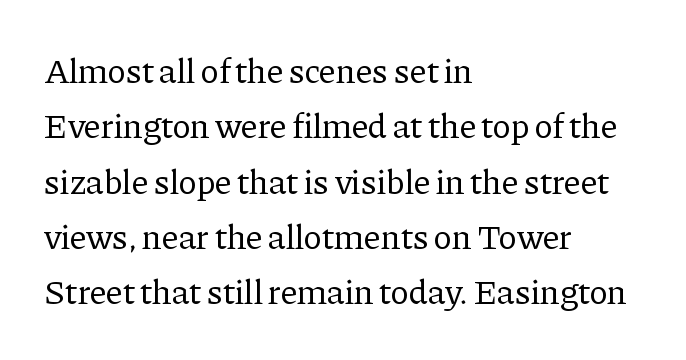
The image shows 35 px regular-weight serif type, upright; set left-aligned, normal line spacing (1.58x), normal letter spacing, not underlined; low stroke contrast and a medium x-height.
